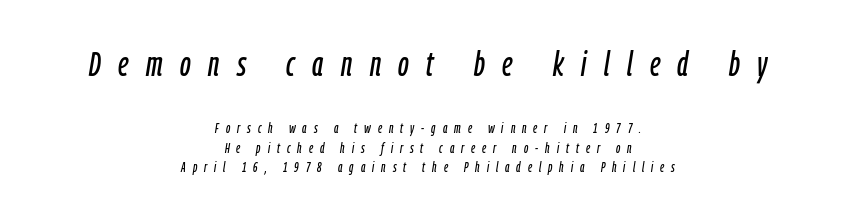
The image shows 35 px condensed type, italic (leaning right); set centered, normal line spacing (1.4x), unusually wide letter spacing (+0.5 em), not underlined; the first (top) block is 2.5x larger; low stroke contrast and a medium x-height.
